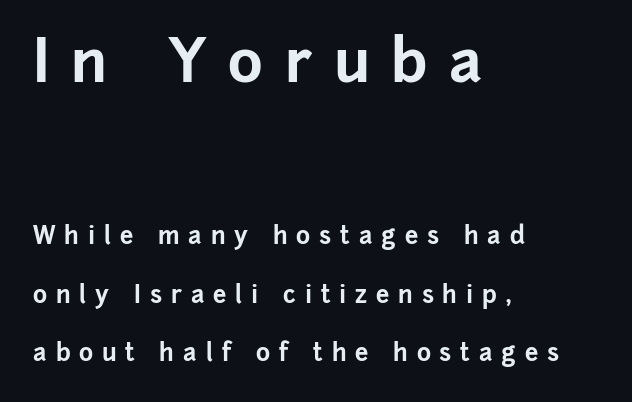
The image shows 59 px bold sans-serif type, upright; set left-aligned, loose line spacing (2.44x), unusually wide letter spacing (+0.37 em), not underlined; the first (top) block is 2.46x larger; low stroke contrast and a medium x-height.
